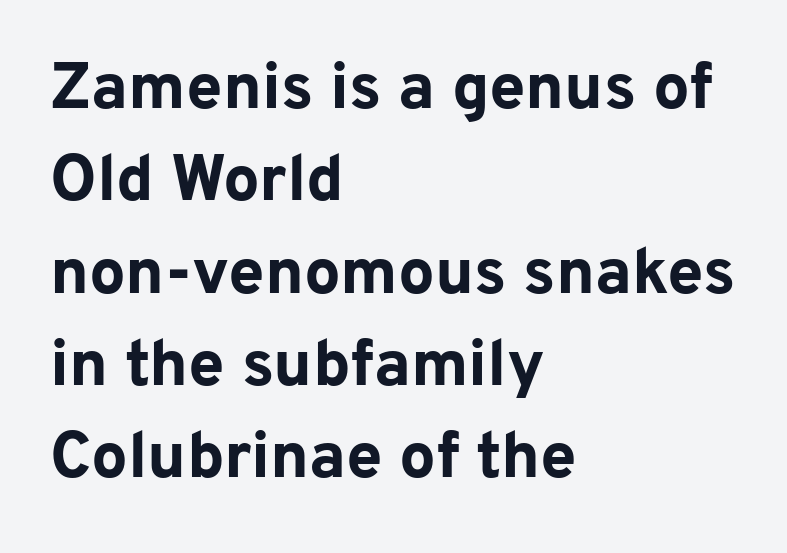
{"serif": "no", "italic": "no", "bold": "yes", "weight": "bold", "width": "normal", "stroke_contrast": "low", "x_height": "medium", "monospaced": "no", "underline": "no", "align": "left", "line_spacing": "normal", "line_spacing_ratio": 1.42, "letter_spacing": "normal", "letter_spacing_em": 0.0, "glyph_px": 65}
